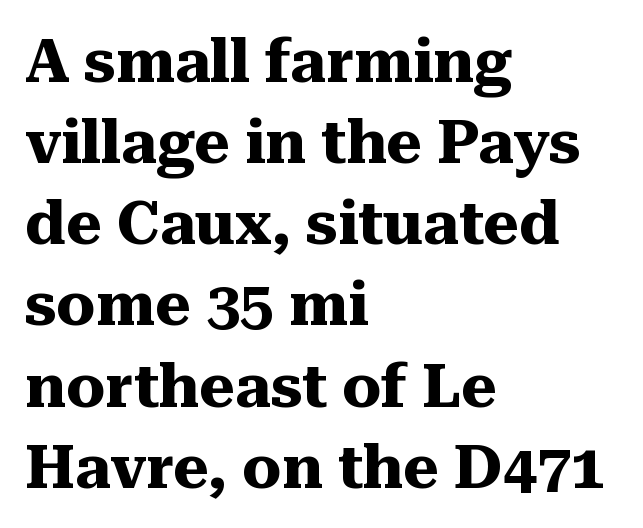
The rendering anchors every line to the left-hand side. Each word holds together tightly as a unit, with standard inter-letter gaps. One glance says typical: line gaps are just what's usual. The text was rendered using a seriffed face with decorative stroke endings. Note the varied advance widths — an 'i' is clearly narrower than an 'm'. The specimen omits any rule beneath the text block's lines.
